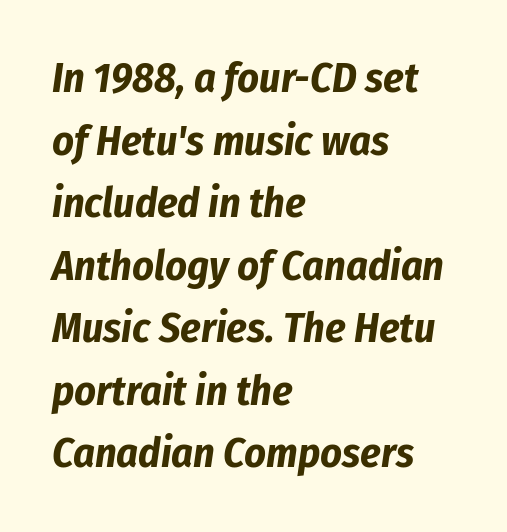
Rendered with sloped, italic letterforms. The passage shown stacks its lines at a standard gap. Stroke thickness is high; the sample reads as a true bold. Varying glyph widths throughout — classic text-font behaviour. The words here are not underlined. The text block is weighted toward the left margin, trailing off unevenly rightward.
